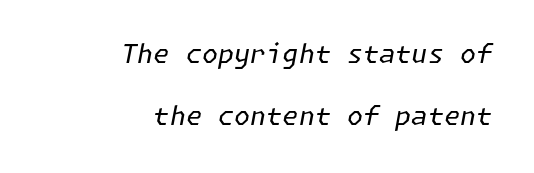
The cut favours lightness, reaching ordinary text weight at its darkest. Students, note that the glyphs here touch the page at normal intervals. Compared with ordinary roman type, these characters are visibly tilted. Reading down the column, the eye jumps a long way to each next line. Check under the words: just untouched page.
